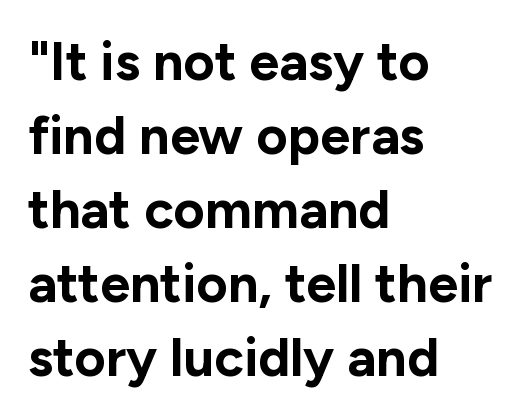
{"serif": "no", "italic": "no", "bold": "yes", "weight": "bold", "width": "normal", "stroke_contrast": "low", "x_height": "medium", "monospaced": "no", "underline": "no", "align": "left", "line_spacing": "normal", "line_spacing_ratio": 1.37, "letter_spacing": "normal", "letter_spacing_em": 0.0, "glyph_px": 54}
